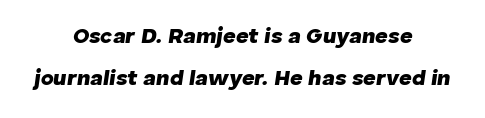
{"italic": "yes", "lean": "right", "slant_degrees": 8, "bold": "yes", "underline": "no", "align": "center", "line_spacing": "loose", "line_spacing_ratio": 1.91, "letter_spacing": "normal", "letter_spacing_em": 0.0, "glyph_px": 22}
